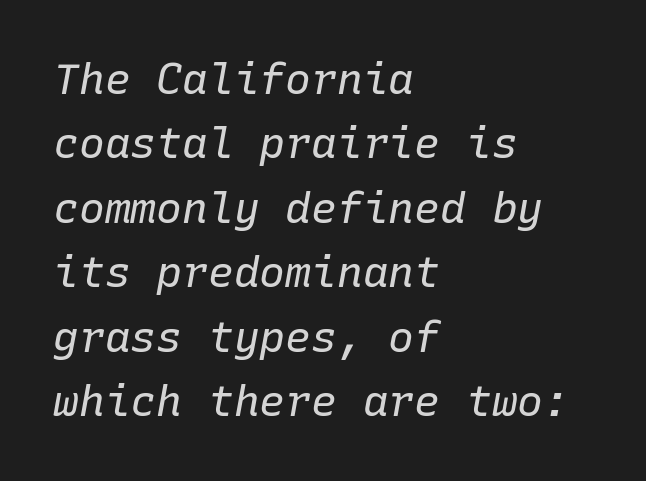
{"italic": "yes", "lean": "right", "slant_degrees": 10, "bold": "no", "weight": "regular", "width": "normal", "stroke_contrast": "low", "x_height": "medium", "monospaced": "yes", "underline": "no", "align": "left", "line_spacing": "normal", "line_spacing_ratio": 1.5, "letter_spacing": "normal", "letter_spacing_em": 0.0, "glyph_px": 43}
